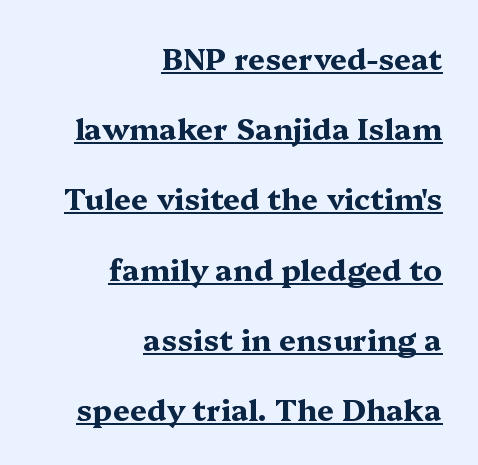
Q: Is the text bold? A: Yes.
Q: Is the text italic (slanted)? A: No, it is upright.
Q: Is the typeface a serif or a sans-serif typeface? A: Serif.
Q: Is the text underlined? A: Yes.
Q: How is the paragraph aligned? A: Right-aligned.
Q: Is the spacing between letters normal or unusually wide? A: Normal.
Q: Is the spacing between lines tight, normal or loose? A: Loose.
Q: Width (condensed, normal, or wide)? A: Wide.
Q: Stroke contrast? A: Medium.
Q: x-height? A: Medium.
Q: Monospaced? A: No.
